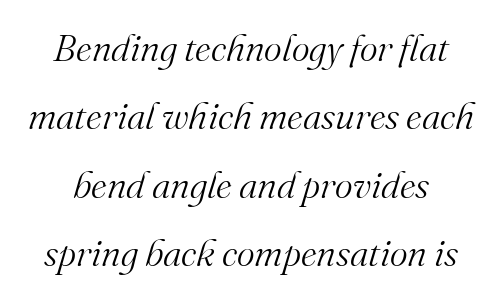
Q: Is the text bold? A: No.
Q: Is the text italic (slanted)? A: Yes, it leans right by about 16 degrees.
Q: Is the typeface a serif or a sans-serif typeface? A: Serif.
Q: Is the text underlined? A: No.
Q: Is the spacing between letters normal or unusually wide? A: Normal.
Q: Width (condensed, normal, or wide)? A: Normal.
Q: Stroke contrast? A: Medium.
Q: x-height? A: Small.
Q: Monospaced? A: No.
